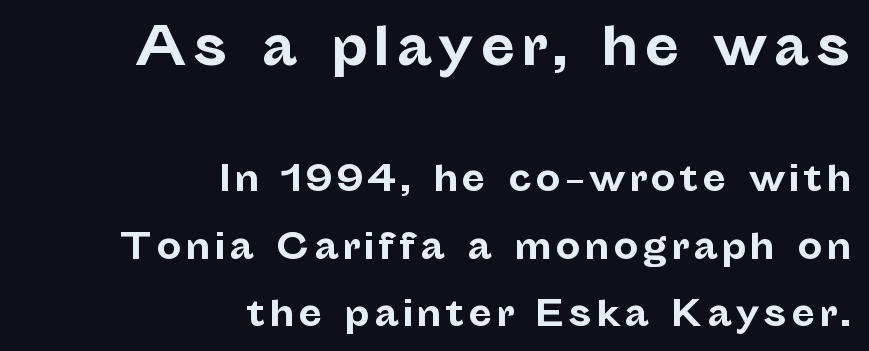
Q: Is the text bold? A: Yes.
Q: Is the text italic (slanted)? A: No, it is upright.
Q: Is the typeface a serif or a sans-serif typeface? A: Sans-serif.
Q: Is the text underlined? A: No.
Q: How is the paragraph aligned? A: Right-aligned.
Q: Is the spacing between lines tight, normal or loose? A: Loose.
Q: Which block of text is set in a larger size, the first (top) or the second (bottom)? A: The first (top) one.
Q: Width (condensed, normal, or wide)? A: Normal.
Q: Stroke contrast? A: Low.
Q: x-height? A: Medium.
Q: Monospaced? A: No.
